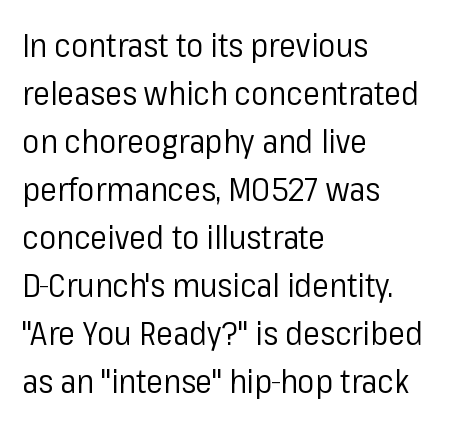
Q: Is the text bold? A: No.
Q: Is the text italic (slanted)? A: No, it is upright.
Q: Is the typeface a serif or a sans-serif typeface? A: Sans-serif.
Q: Is the text underlined? A: No.
Q: How is the paragraph aligned? A: Left-aligned.
Q: Is the spacing between letters normal or unusually wide? A: Normal.
Q: Is the spacing between lines tight, normal or loose? A: Normal.
Q: Width (condensed, normal, or wide)? A: Normal.
Q: Stroke contrast? A: Low.
Q: x-height? A: Medium.
Q: Monospaced? A: No.
